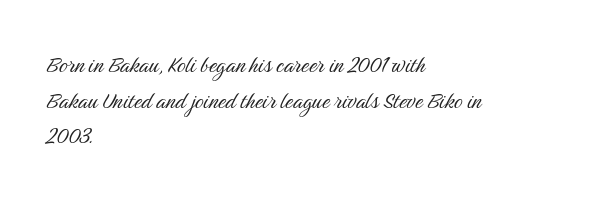
Q: Is the text bold? A: No.
Q: Is the text italic (slanted)? A: Yes.
Q: Is the text underlined? A: No.
Q: How is the paragraph aligned? A: Left-aligned.
Q: Is the spacing between letters normal or unusually wide? A: Normal.
Q: Is the spacing between lines tight, normal or loose? A: Normal.
